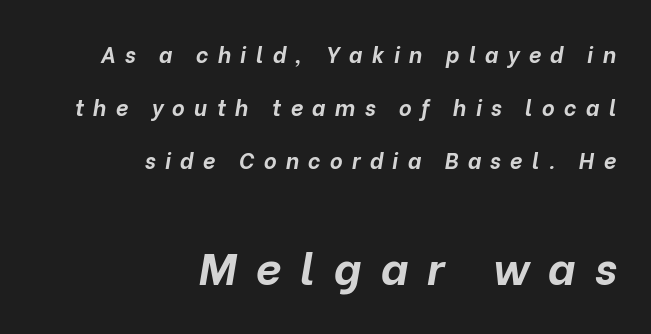
{"italic": "yes", "lean": "right", "slant_degrees": 10, "bold": "yes", "weight": "bold", "width": "normal", "stroke_contrast": "low", "x_height": "medium", "monospaced": "no", "underline": "no", "align": "right", "line_spacing": "loose", "line_spacing_ratio": 2.41, "letter_spacing": "wide", "letter_spacing_em": 0.42, "larger_block": "second", "size_ratio": 2.05, "glyph_px": 45}
